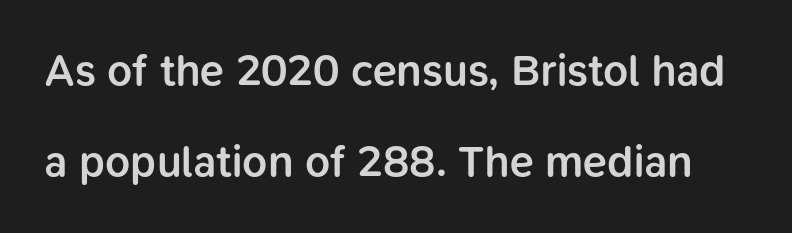
The passage shown stacks its lines with a broad gap. Here the glyphs are tracked normally, forming tight word shapes. Every stem runs plumb, perpendicular to the baseline. Rule under the text: the space is simply empty. Think of a printed novel: that variable character pitch is what you see here.
